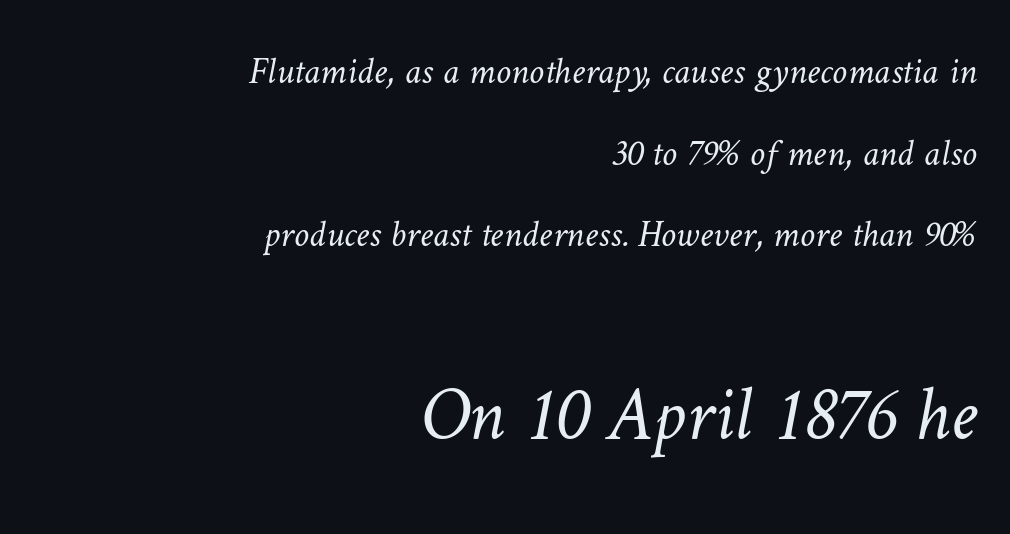
The image shows 77 px light type; set right-aligned, loose line spacing (2.15x), normal letter spacing, not underlined; the second (bottom) block is 2.03x larger; low stroke contrast and a medium x-height.
